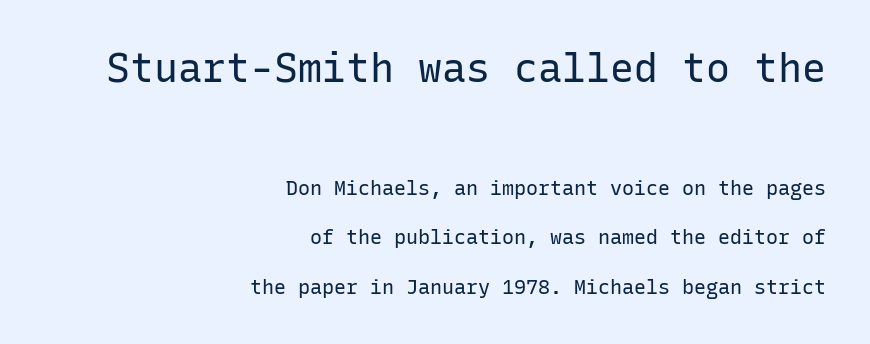
{"serif": "no", "italic": "no", "bold": "no", "weight": "regular", "width": "normal", "stroke_contrast": "low", "x_height": "medium", "monospaced": "yes", "underline": "no", "align": "right", "line_spacing": "loose", "line_spacing_ratio": 2.49, "letter_spacing": "normal", "letter_spacing_em": 0.0, "larger_block": "first", "size_ratio": 2.0, "glyph_px": 40}
